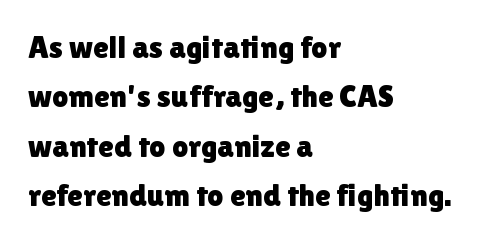
The gaps between neighbouring characters are ordinary and unremarkable. Is this a sans? Yes — the strokes have no serifs. The rendering anchors every line to the left-hand side. Unmarked baselines from the first word to the last. Rows of type keep a routine distance in the vertical direction.
